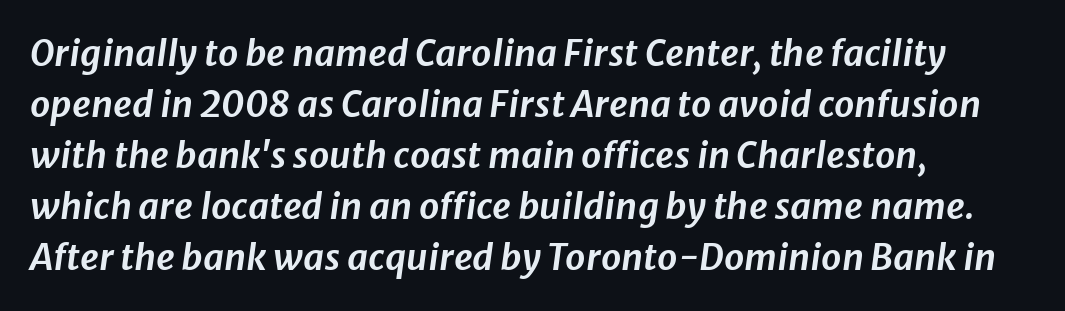
{"italic": "yes", "lean": "right", "slant_degrees": 8, "width": "normal", "stroke_contrast": "low", "x_height": "medium", "monospaced": "no", "underline": "no", "align": "left", "line_spacing": "normal", "line_spacing_ratio": 1.42, "letter_spacing": "normal", "letter_spacing_em": 0.0, "glyph_px": 36}
